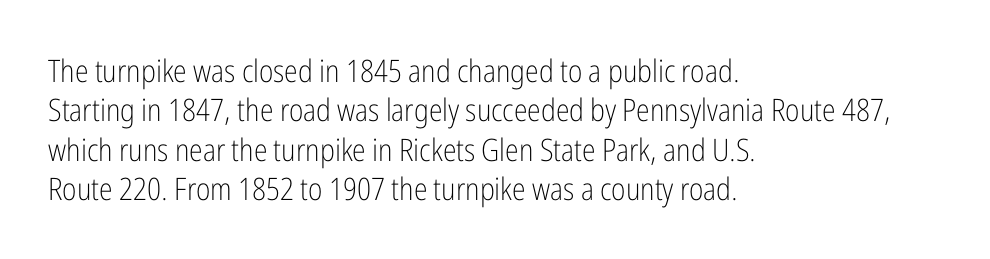
No feet cap the strokes, marking this as sans-serif type. No extra ink here — the face is not bold. The rendering uses natural spacing where letterforms have individual widths. Each row of text sits above clean, open space.
